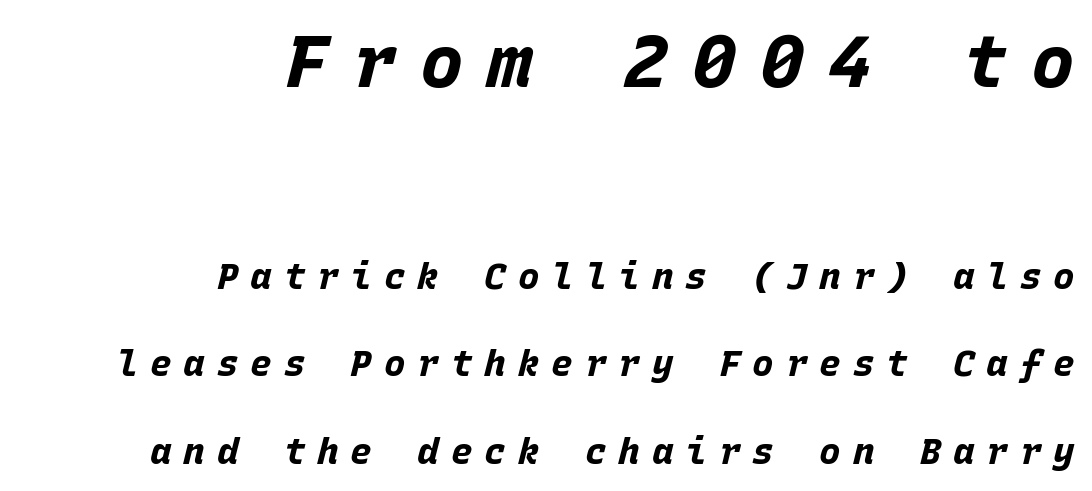
The image shows 73 px bold type, italic (leaning right), monospaced; set right-aligned, loose line spacing (2.44x), unusually wide letter spacing (+0.33 em), not underlined; the first (top) block is 2.03x larger; low stroke contrast and a large x-height.
